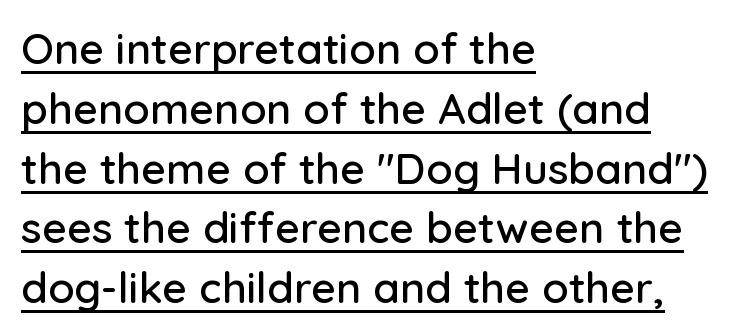
Q: Is the text italic (slanted)? A: No, it is upright.
Q: Is the typeface a serif or a sans-serif typeface? A: Sans-serif.
Q: Is the text underlined? A: Yes.
Q: How is the paragraph aligned? A: Left-aligned.
Q: Is the spacing between letters normal or unusually wide? A: Normal.
Q: Is the spacing between lines tight, normal or loose? A: Normal.
Q: Width (condensed, normal, or wide)? A: Normal.
Q: Stroke contrast? A: Low.
Q: x-height? A: Medium.
Q: Monospaced? A: No.
